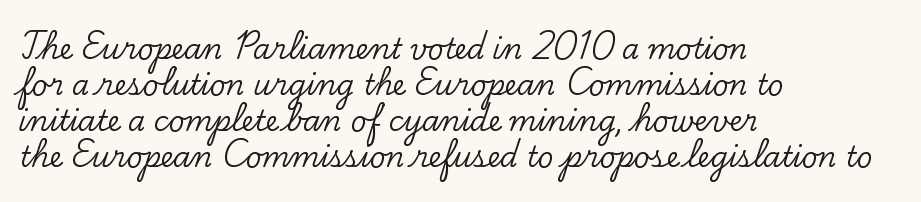
Anything drawn beneath the words? Only blank space. The lines in this sample share a left origin and differ only in where they stop. Is this a fixed-width face? No — the glyphs have proportional, varying widths. Standard letterfit; no display-style spreading of the glyphs. The designer went with a serif here, giving each stem small feet.
